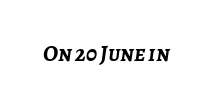
The image shows 23 px bold type, italic (leaning right); set normal letter spacing, not underlined.
